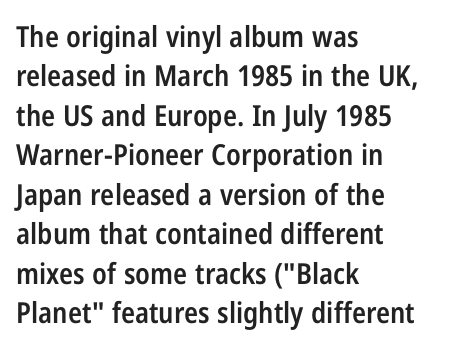
Q: Is the text bold? A: Semi-bold.
Q: Is the text italic (slanted)? A: No, it is upright.
Q: Is the typeface a serif or a sans-serif typeface? A: Sans-serif.
Q: Is the text underlined? A: No.
Q: How is the paragraph aligned? A: Left-aligned.
Q: Is the spacing between letters normal or unusually wide? A: Normal.
Q: Is the spacing between lines tight, normal or loose? A: Normal.
Q: Width (condensed, normal, or wide)? A: Condensed.
Q: Stroke contrast? A: Low.
Q: x-height? A: Medium.
Q: Monospaced? A: No.
